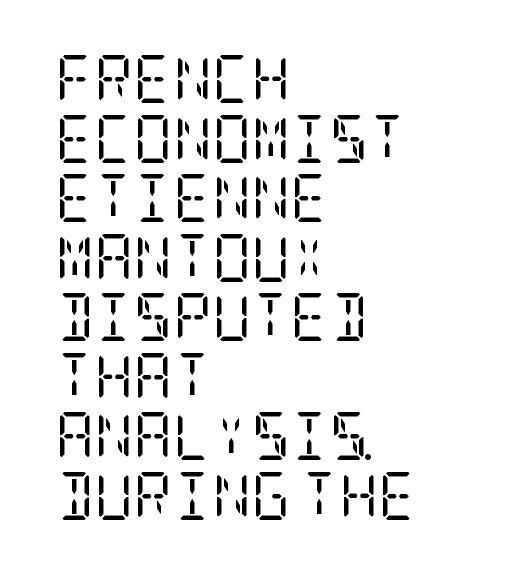
The image shows 48 px regular-weight, condensed serif type, upright; set left-aligned, line spacing 1.24x, normal letter spacing, not underlined; low stroke contrast and a large x-height.
